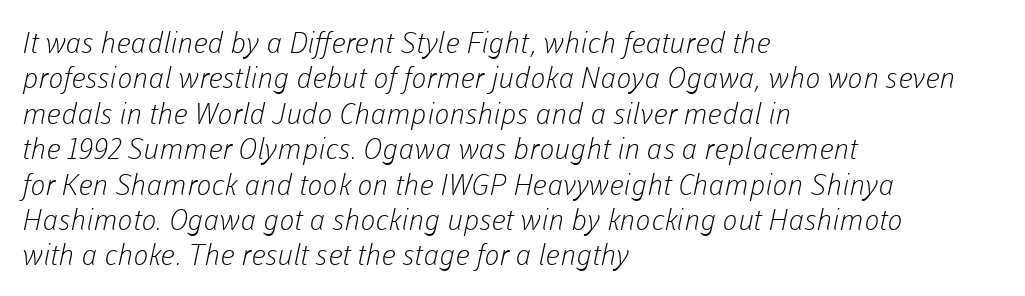
Q: Is the text bold? A: No.
Q: Is the typeface a serif or a sans-serif typeface? A: Sans-serif.
Q: Is the text underlined? A: No.
Q: How is the paragraph aligned? A: Left-aligned.
Q: Is the spacing between letters normal or unusually wide? A: Normal.
Q: Width (condensed, normal, or wide)? A: Normal.
Q: Stroke contrast? A: Low.
Q: x-height? A: Medium.
Q: Monospaced? A: No.
